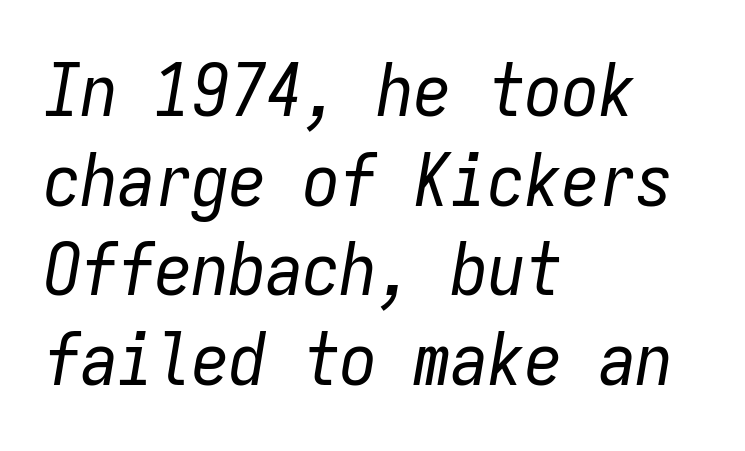
Here the designer chose a console-style face with uniform glyph widths. Letters have the restrained weight of plain body copy at most. The typography opts for an oblique posture over an upright one. Short note: letters normally spaced. The glyphs are unaccompanied by any horizontal stroke below them. A classic flush-left, rag-right setting is used for this passage.
